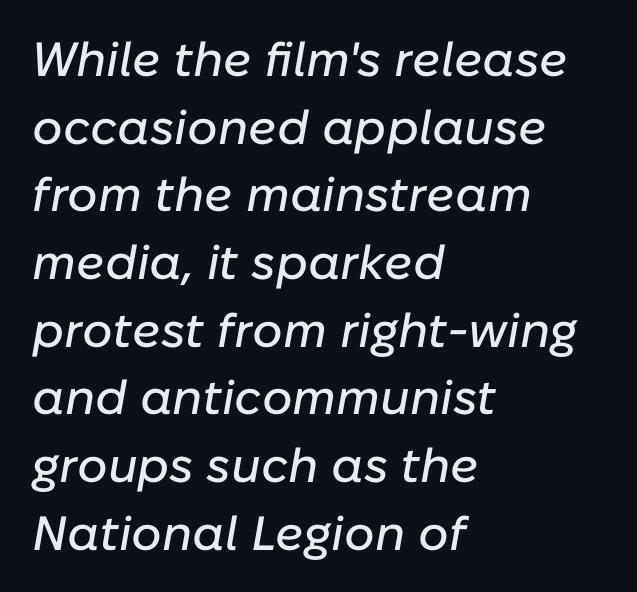
Q: Is the text italic (slanted)? A: Yes, it leans right by about 10 degrees.
Q: Is the text underlined? A: No.
Q: How is the paragraph aligned? A: Left-aligned.
Q: Is the spacing between letters normal or unusually wide? A: Normal.
Q: Is the spacing between lines tight, normal or loose? A: Normal.
Q: Width (condensed, normal, or wide)? A: Normal.
Q: Stroke contrast? A: Low.
Q: x-height? A: Medium.
Q: Monospaced? A: No.
